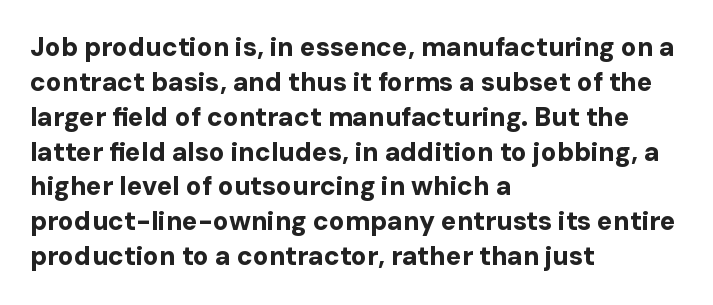
{"italic": "no", "bold": "yes", "underline": "no", "align": "left", "line_spacing": "normal", "line_spacing_ratio": 1.34, "letter_spacing": "normal", "letter_spacing_em": 0.0, "glyph_px": 26}
